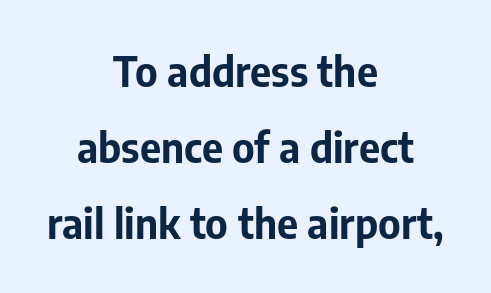
This is sans-serif lettering, the kind often seen on screens and signage. There is no visible air inserted between adjacent glyphs. The typography opts for an upright posture over an oblique one. The space directly below the letters is spotless.
